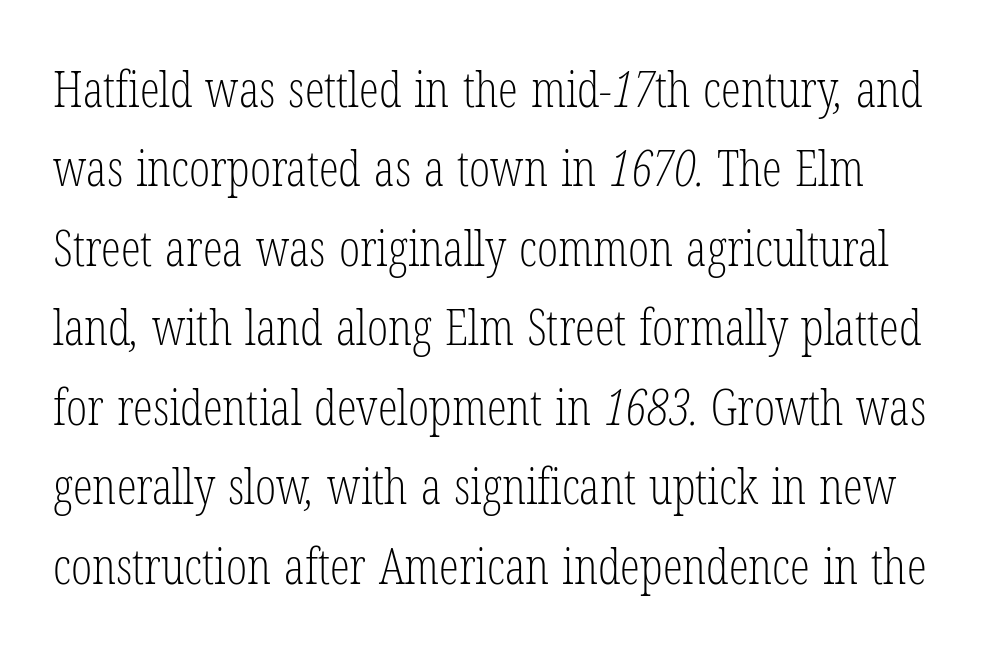
{"serif": "yes", "bold": "no", "weight": "light", "width": "condensed", "stroke_contrast": "low", "x_height": "medium", "monospaced": "no", "underline": "no", "line_spacing": "normal", "line_spacing_ratio": 1.59, "letter_spacing": "normal", "letter_spacing_em": 0.0, "glyph_px": 50}
